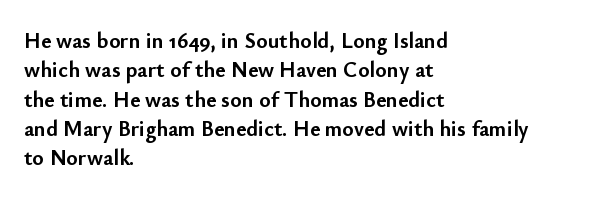
Every character sits straight up, as roman type does. Visually the block forms a straight wall on the left and a jagged coastline on the right. I'd describe the lettering as bold — thick and assertive. Unmarked baselines from the first word to the last.
